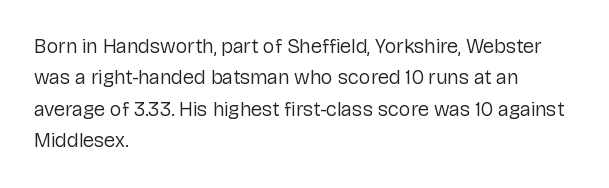
Line spacing here is normal. A typesetter would mark this as roman, not italic. The specimen omits any rule beneath the text block's lines. The rag falls on the right side of this text block. The characters are drawn with everyday or finer stroke widths.
